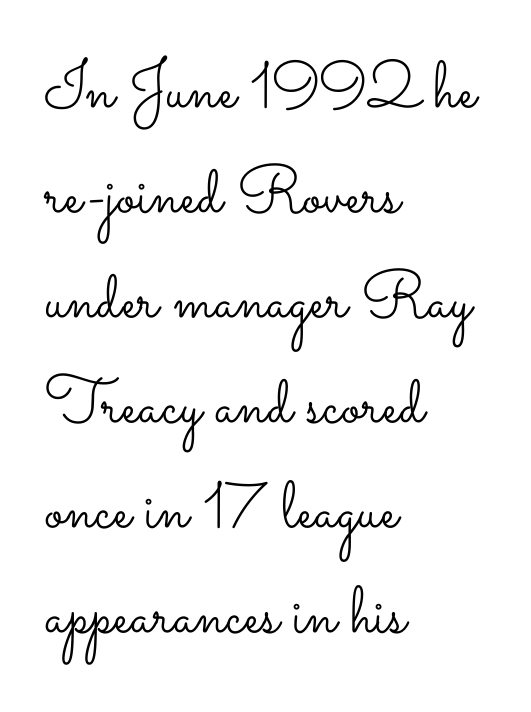
Q: Is the text bold? A: No.
Q: Is the text italic (slanted)? A: Yes.
Q: Is the text underlined? A: No.
Q: How is the paragraph aligned? A: Left-aligned.
Q: Is the spacing between letters normal or unusually wide? A: Normal.
Q: Is the spacing between lines tight, normal or loose? A: Normal.
Q: Width (condensed, normal, or wide)? A: Wide.
Q: Stroke contrast? A: Low.
Q: x-height? A: Small.
Q: Monospaced? A: No.
